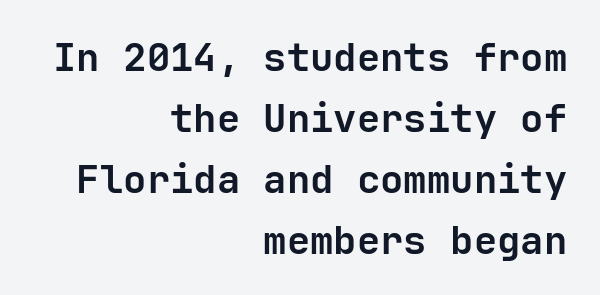
Q: Is the text bold? A: Yes.
Q: Is the text italic (slanted)? A: No, it is upright.
Q: Is the typeface a serif or a sans-serif typeface? A: Sans-serif.
Q: Is the text underlined? A: No.
Q: How is the paragraph aligned? A: Right-aligned.
Q: Is the spacing between letters normal or unusually wide? A: Normal.
Q: Is the spacing between lines tight, normal or loose? A: Normal.
Q: Width (condensed, normal, or wide)? A: Normal.
Q: Stroke contrast? A: Low.
Q: x-height? A: Medium.
